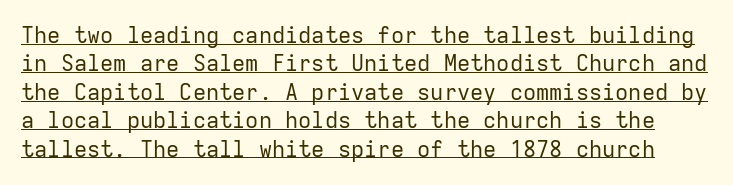
The image shows 22 px text type, upright; set normal line spacing (1.29x), normal letter spacing, underlined.
